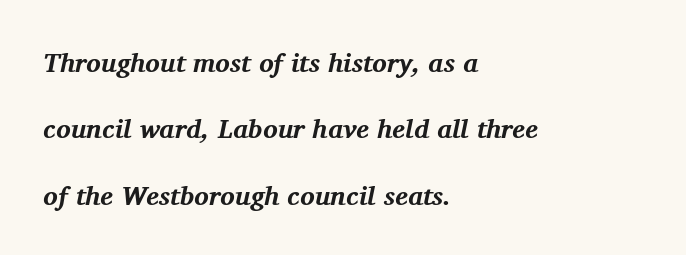
Quick note: italic. Compared with an ordinary text face, these strokes are far heavier — a full bold. Unmarked baselines from the first word to the last. Standard letterfit; no display-style spreading of the glyphs. Quick note: interline space is abundant. The setting favours the left margin, as ordinary paragraphs usually do.
